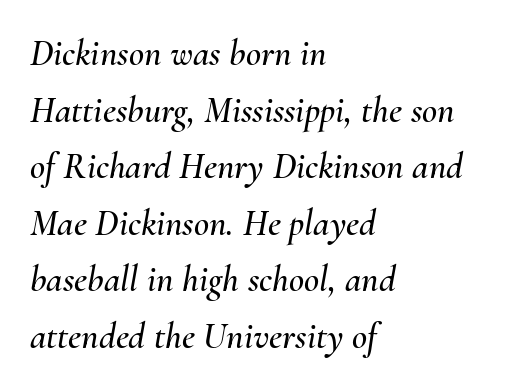
Q: Is the text italic (slanted)? A: Yes, it leans right by about 10 degrees.
Q: Is the text underlined? A: No.
Q: How is the paragraph aligned? A: Left-aligned.
Q: Is the spacing between letters normal or unusually wide? A: Normal.
Q: Is the spacing between lines tight, normal or loose? A: Normal.
Q: Width (condensed, normal, or wide)? A: Normal.
Q: Stroke contrast? A: Medium.
Q: x-height? A: Small.
Q: Monospaced? A: No.
